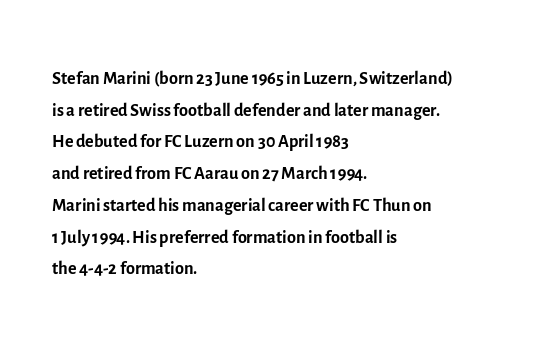
The image shows 26 px text type, upright; set left-aligned, line spacing 1.22x, normal letter spacing, not underlined.
